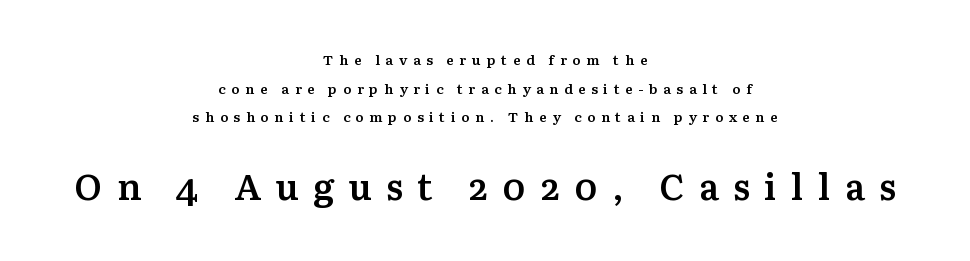
{"serif": "yes", "italic": "no", "bold": "semi", "weight": "semibold", "width": "normal", "stroke_contrast": "medium", "x_height": "medium", "monospaced": "no", "underline": "no", "align": "center", "line_spacing": "loose", "line_spacing_ratio": 2.04, "letter_spacing": "wide", "letter_spacing_em": 0.4, "larger_block": "second", "size_ratio": 2.57, "glyph_px": 36}
